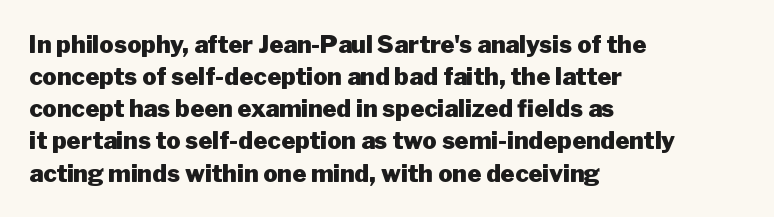
{"italic": "no", "bold": "yes", "underline": "no", "align": "left", "line_spacing": "normal", "line_spacing_ratio": 1.34, "letter_spacing": "normal", "letter_spacing_em": 0.0, "glyph_px": 24}
